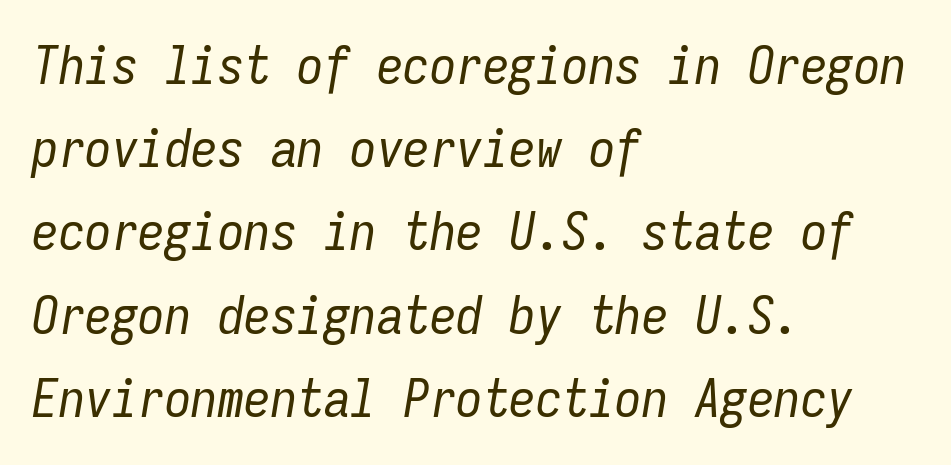
The image shows 53 px regular-weight, condensed type, italic (leaning right), monospaced; set left-aligned, normal line spacing (1.57x), normal letter spacing, not underlined; low stroke contrast and a medium x-height.
